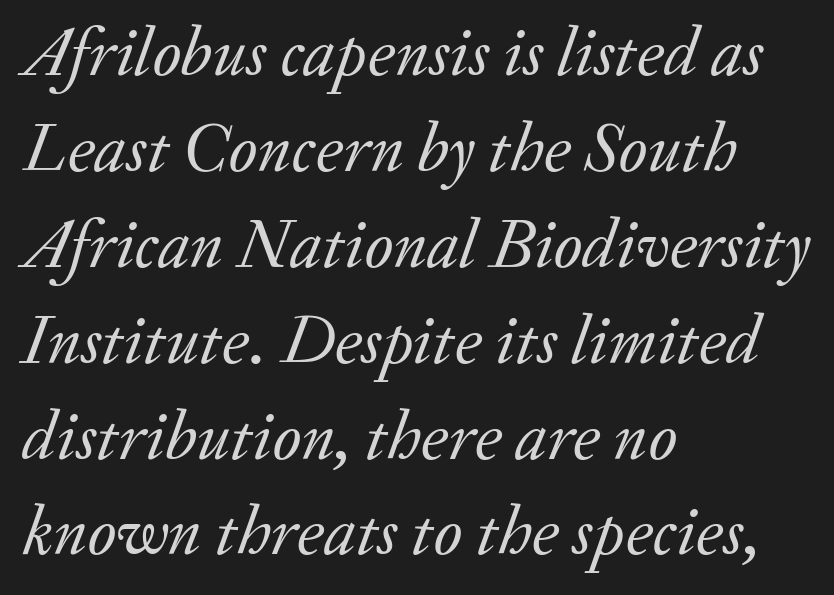
Look at the bottom of the vertical strokes: they flare into serifs here. These lines are set flush left with a ragged right edge. Default kerning and tracking; the words read as compact shapes. Do the characters align in a grid? No, the font is proportional. Each stroke keeps to a modest, everyday thickness or less.
